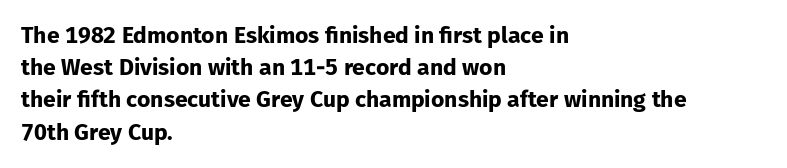
{"italic": "no", "bold": "yes", "underline": "no", "align": "left", "line_spacing": "normal", "line_spacing_ratio": 1.4, "letter_spacing": "normal", "letter_spacing_em": 0.0, "glyph_px": 23}
